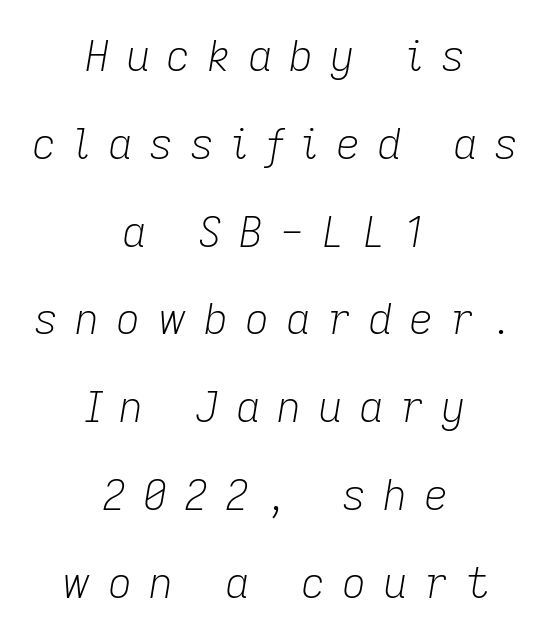
Q: Is the text bold? A: No.
Q: Is the text italic (slanted)? A: Yes, it leans right by about 9 degrees.
Q: Is the text underlined? A: No.
Q: How is the paragraph aligned? A: Centered.
Q: Is the spacing between letters normal or unusually wide? A: Unusually wide.
Q: Is the spacing between lines tight, normal or loose? A: Loose.
Q: Width (condensed, normal, or wide)? A: Normal.
Q: Stroke contrast? A: Low.
Q: x-height? A: Medium.
Q: Monospaced? A: No.
